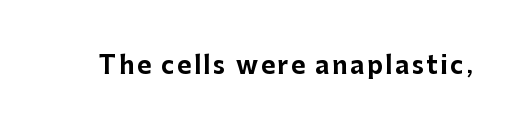
Q: Is the text bold? A: Yes.
Q: Is the text italic (slanted)? A: No, it is upright.
Q: Is the text underlined? A: No.
